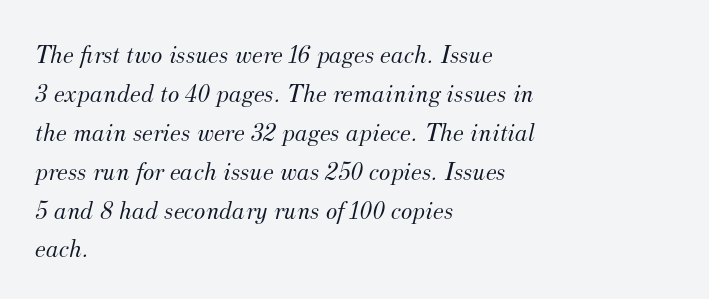
{"italic": "yes", "lean": "right", "slant_degrees": 12, "bold": "no", "underline": "no", "align": "left", "line_spacing": "normal", "line_spacing_ratio": 1.44, "letter_spacing": "normal", "letter_spacing_em": 0.0, "glyph_px": 27}
